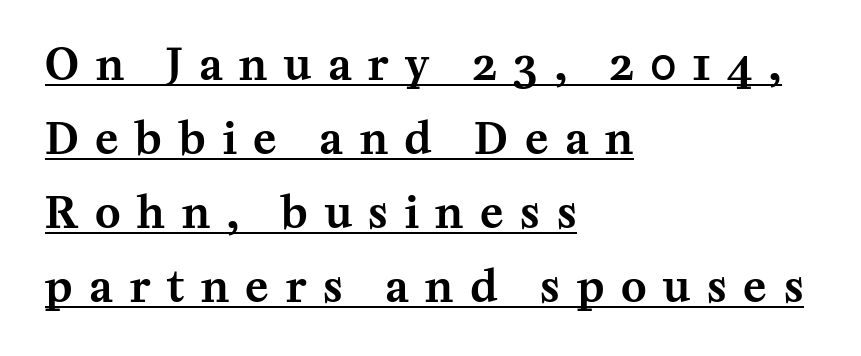
Upright lettering throughout. The glyphs are accompanied by a horizontal stroke just below them. The rendering uses natural spacing where letterforms have individual widths. Here the glyphs are tracked loosely, breaking word shapes into spaced letters.
